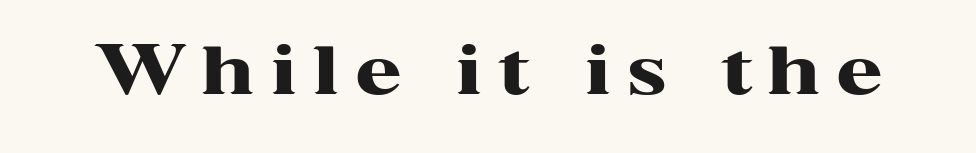
Q: Is the text bold? A: Yes.
Q: Is the text italic (slanted)? A: No, it is upright.
Q: Is the typeface a serif or a sans-serif typeface? A: Serif.
Q: Is the text underlined? A: No.
Q: Is the spacing between letters normal or unusually wide? A: Unusually wide.
Q: Width (condensed, normal, or wide)? A: Wide.
Q: Stroke contrast? A: High.
Q: x-height? A: Medium.
Q: Monospaced? A: No.
